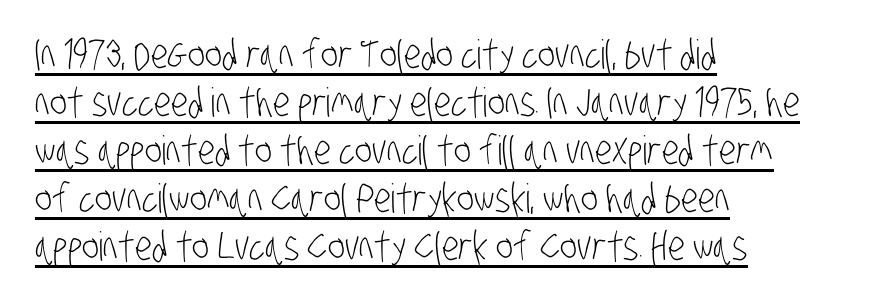
Reading down the block, your eye returns to a fixed left position each line. Heaviness? Minimal to ordinary, like unemphasized prose. Spacing verdict: proportional, widths tailored to each character. Decoration check: the copy is underlined.
